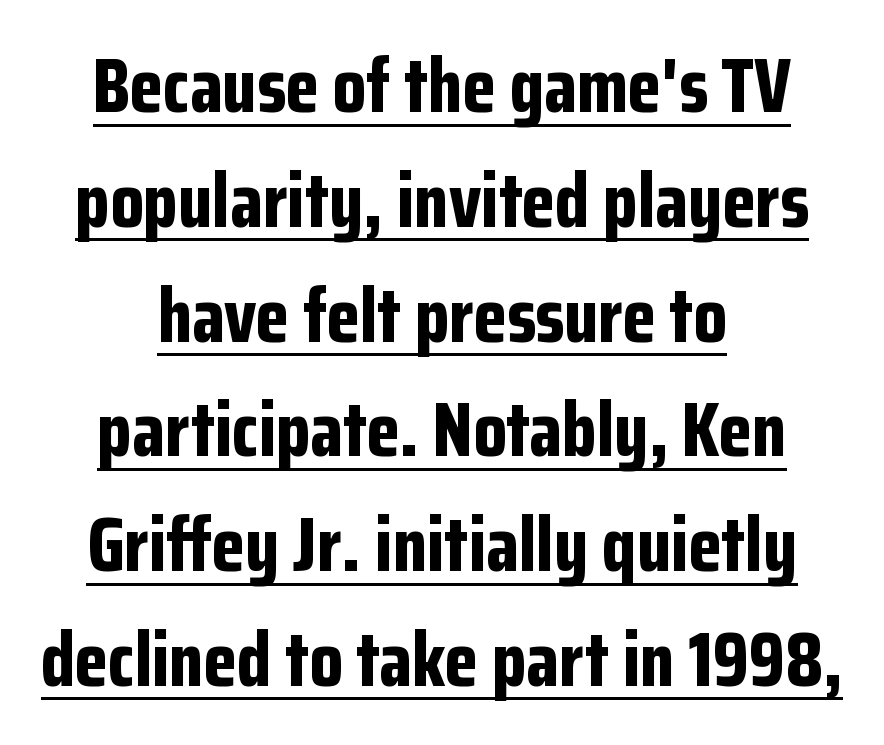
{"serif": "no", "italic": "no", "bold": "yes", "weight": "bold", "width": "condensed", "stroke_contrast": "low", "x_height": "medium", "monospaced": "no", "underline": "yes", "align": "center", "line_spacing": "normal", "line_spacing_ratio": 1.51, "letter_spacing": "normal", "letter_spacing_em": 0.0, "glyph_px": 76}
